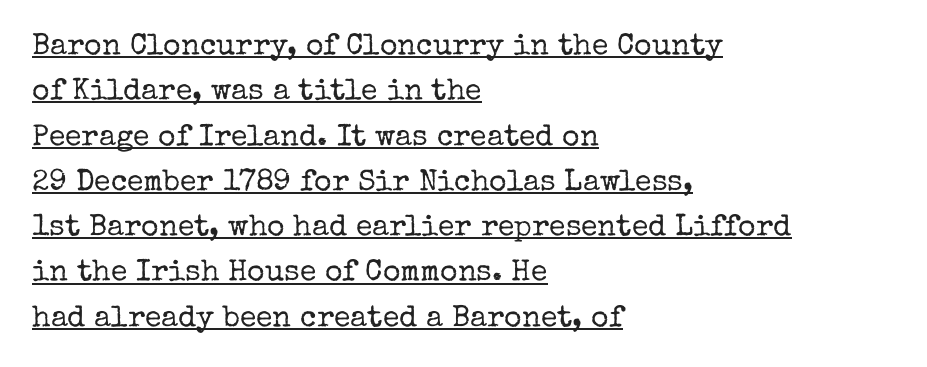
{"serif": "yes", "italic": "no", "bold": "no", "weight": "regular", "width": "normal", "stroke_contrast": "low", "x_height": "medium", "monospaced": "no", "underline": "yes", "align": "left", "line_spacing": "normal", "line_spacing_ratio": 1.51, "letter_spacing": "normal", "letter_spacing_em": 0.0, "glyph_px": 30}
